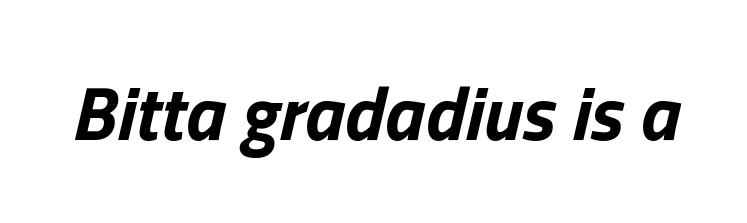
Q: Is the text bold? A: Yes.
Q: Is the text italic (slanted)? A: Yes, it leans right by about 13 degrees.
Q: Is the text underlined? A: No.
Q: Is the spacing between letters normal or unusually wide? A: Normal.
Q: Width (condensed, normal, or wide)? A: Normal.
Q: Stroke contrast? A: Low.
Q: x-height? A: Medium.
Q: Monospaced? A: No.
